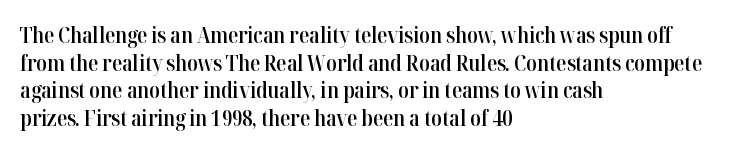
The image shows 21 px text type, upright; set left-aligned, normal line spacing (1.32x), normal letter spacing, not underlined.
